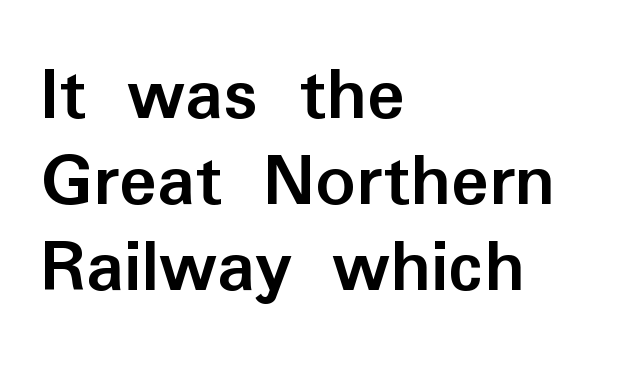
{"serif": "no", "italic": "no", "bold": "yes", "weight": "semibold", "width": "normal", "stroke_contrast": "low", "x_height": "medium", "monospaced": "no", "underline": "no", "align": "left", "line_spacing": "tight", "line_spacing_ratio": 1.09, "letter_spacing": "normal", "letter_spacing_em": 0.0, "glyph_px": 79}
